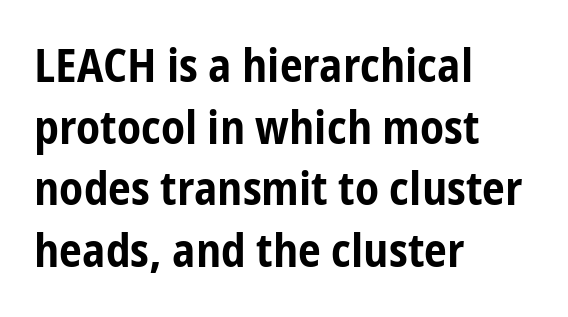
Q: Is the text bold? A: Yes.
Q: Is the text italic (slanted)? A: No, it is upright.
Q: Is the typeface a serif or a sans-serif typeface? A: Sans-serif.
Q: Is the text underlined? A: No.
Q: How is the paragraph aligned? A: Left-aligned.
Q: Is the spacing between letters normal or unusually wide? A: Normal.
Q: Is the spacing between lines tight, normal or loose? A: Normal.
Q: Width (condensed, normal, or wide)? A: Condensed.
Q: Stroke contrast? A: Low.
Q: x-height? A: Medium.
Q: Monospaced? A: No.
